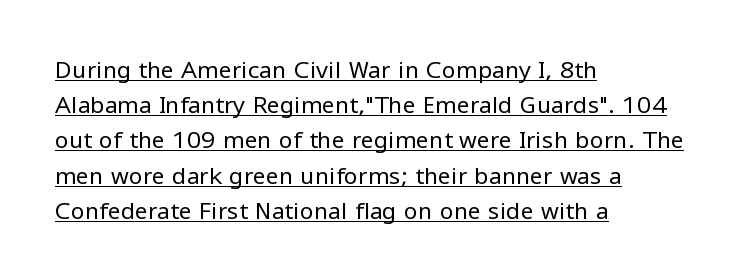
The image shows 23 px text type, upright; set left-aligned, normal line spacing (1.53x), normal letter spacing, underlined.
